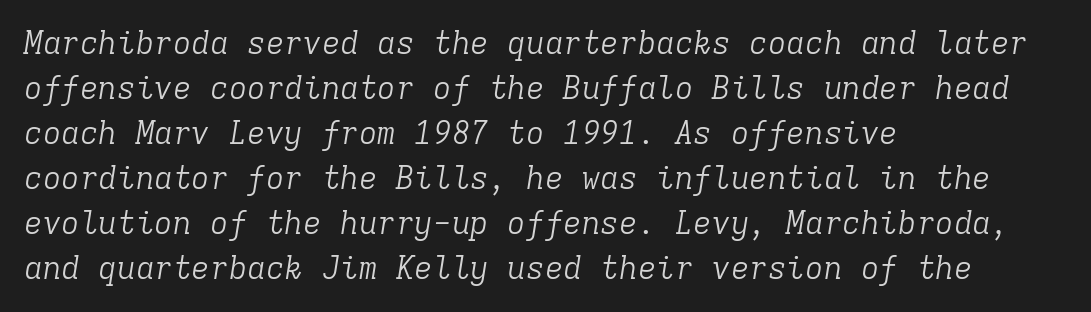
The foot of each line stays bare and open. Look at the bottom of the vertical strokes: they flare into serifs here. Characters are canted at an angle relative to the baseline's perpendicular. Nothing unusual about the tracking: characters are spaced as the font intends. One glance says typical: line gaps are just what's usual.
